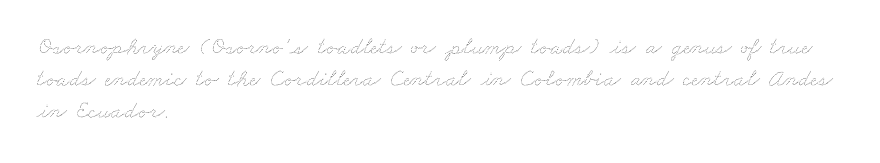
{"bold": "no", "underline": "no", "align": "left", "line_spacing": "normal", "line_spacing_ratio": 1.33, "letter_spacing": "normal", "letter_spacing_em": 0.0, "glyph_px": 24}
